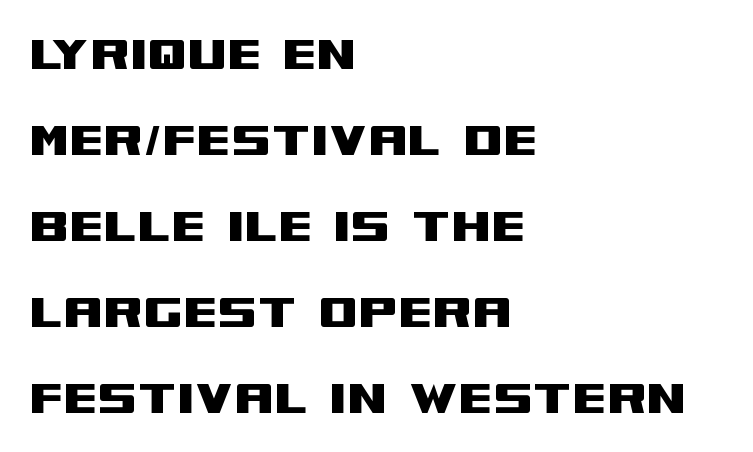
{"serif": "no", "italic": "no", "width": "wide", "stroke_contrast": "medium", "x_height": "large", "monospaced": "no", "underline": "no", "align": "left", "line_spacing": "normal", "line_spacing_ratio": 1.51, "letter_spacing": "normal", "letter_spacing_em": 0.0, "glyph_px": 57}
